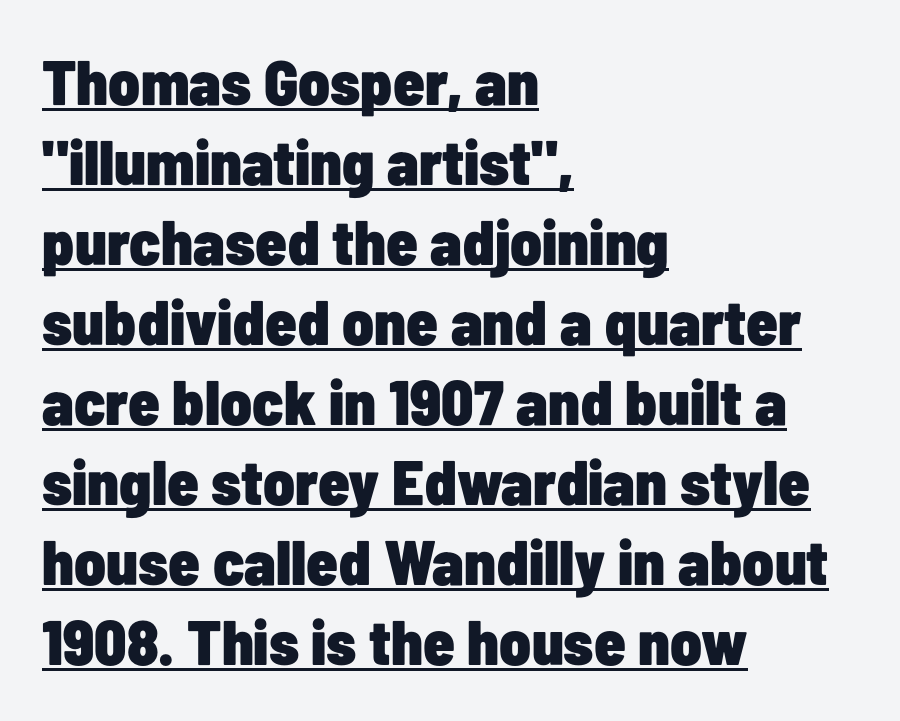
{"serif": "no", "italic": "no", "bold": "yes", "weight": "heavy", "width": "condensed", "stroke_contrast": "low", "x_height": "medium", "monospaced": "no", "underline": "yes", "align": "left", "line_spacing": "normal", "line_spacing_ratio": 1.27, "letter_spacing": "normal", "letter_spacing_em": 0.0, "glyph_px": 63}
